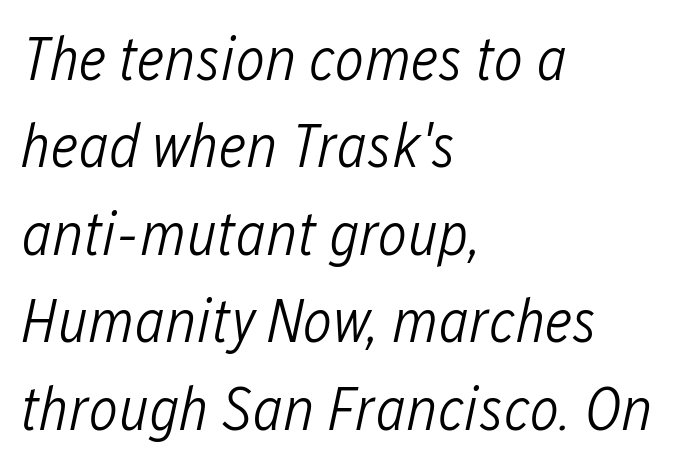
Line starts are locked; line ends wander. Summary of vertical rhythm: regular, with standard interline spacing. Compared with ordinary roman type, these characters are visibly tilted. Stem width sits at or under what a default text font uses. Is the letter spacing exaggerated? No — it looks like the ordinary default.
